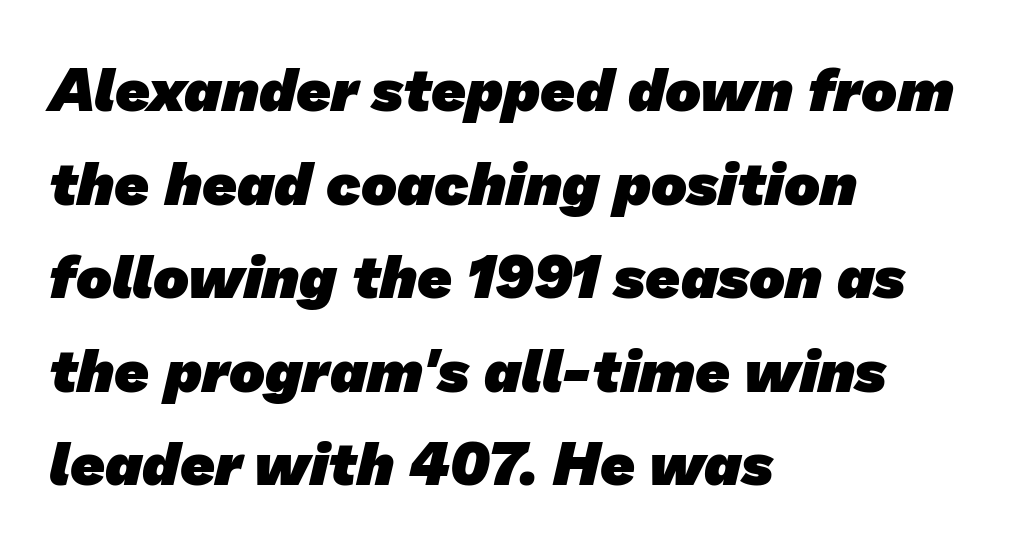
The image shows 60 px heavy sans-serif type; set left-aligned, normal line spacing (1.56x), normal letter spacing, not underlined; low stroke contrast and a medium x-height.
